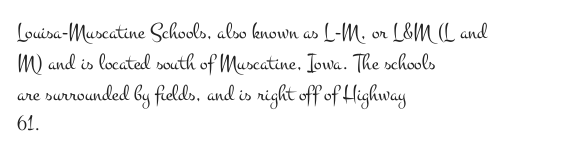
Q: Is the text bold? A: No.
Q: Is the text italic (slanted)? A: Yes.
Q: Is the text underlined? A: No.
Q: How is the paragraph aligned? A: Left-aligned.
Q: Is the spacing between letters normal or unusually wide? A: Normal.
Q: Is the spacing between lines tight, normal or loose? A: Normal.
